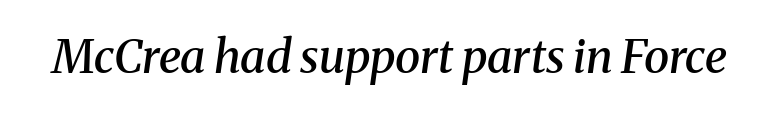
Q: Is the text bold? A: Semi-bold.
Q: Is the text italic (slanted)? A: Yes, it leans right by about 8 degrees.
Q: Is the typeface a serif or a sans-serif typeface? A: Serif.
Q: Is the text underlined? A: No.
Q: Is the spacing between letters normal or unusually wide? A: Normal.
Q: Width (condensed, normal, or wide)? A: Normal.
Q: Stroke contrast? A: Medium.
Q: x-height? A: Medium.
Q: Monospaced? A: No.
